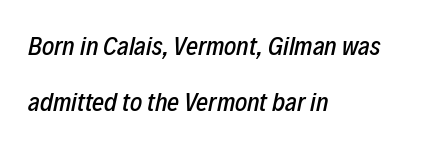
The image shows 26 px text type, italic (leaning right); set left-aligned, loose line spacing (2.14x), normal letter spacing, not underlined.
